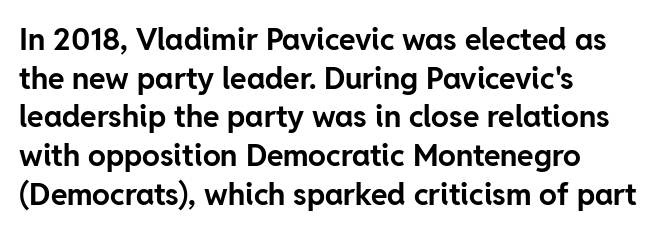
{"serif": "no", "italic": "no", "bold": "yes", "weight": "bold", "width": "normal", "stroke_contrast": "low", "x_height": "medium", "monospaced": "no", "underline": "no", "align": "left", "line_spacing": "normal", "line_spacing_ratio": 1.29, "letter_spacing": "normal", "letter_spacing_em": 0.0, "glyph_px": 30}
